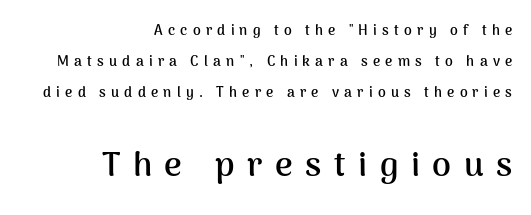
{"serif": "no", "italic": "no", "bold": "yes", "weight": "semibold", "width": "normal", "stroke_contrast": "medium", "x_height": "medium", "monospaced": "no", "underline": "no", "align": "right", "line_spacing": "loose", "line_spacing_ratio": 2.2, "letter_spacing": "wide", "letter_spacing_em": 0.37, "larger_block": "second", "size_ratio": 2.43, "glyph_px": 34}
